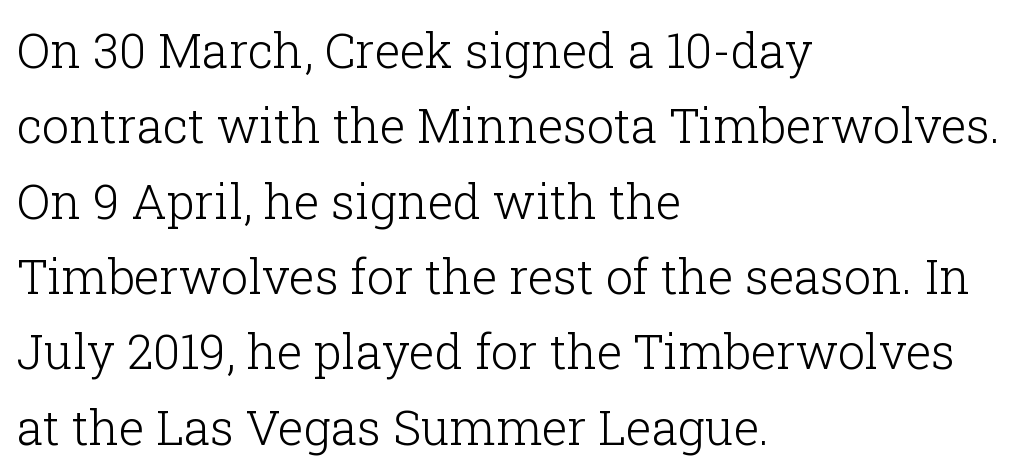
These glyphs show unthickened strokes, regular width or finer. These lines are composed in type with serifs. There is no visible air inserted between adjacent glyphs. The face used here is proportionally spaced, like ordinary book or web type.
